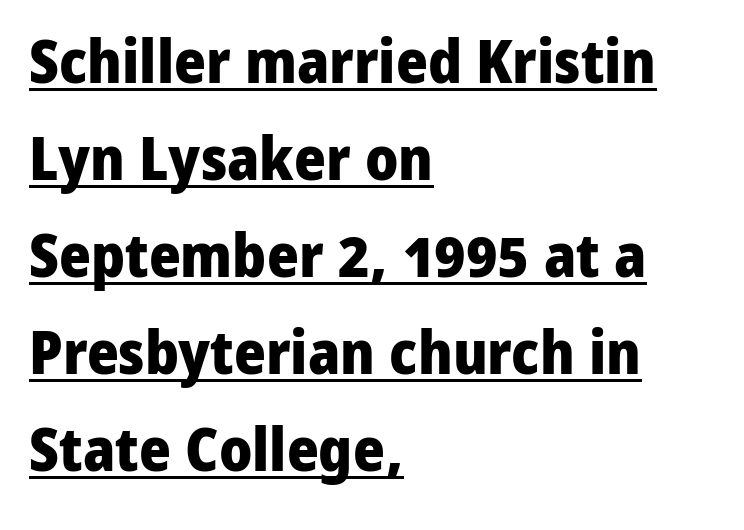
Q: Is the text bold? A: Yes.
Q: Is the text italic (slanted)? A: No, it is upright.
Q: Is the typeface a serif or a sans-serif typeface? A: Sans-serif.
Q: Is the text underlined? A: Yes.
Q: How is the paragraph aligned? A: Left-aligned.
Q: Is the spacing between letters normal or unusually wide? A: Normal.
Q: Is the spacing between lines tight, normal or loose? A: Normal.
Q: Width (condensed, normal, or wide)? A: Normal.
Q: Stroke contrast? A: Low.
Q: x-height? A: Medium.
Q: Monospaced? A: No.
